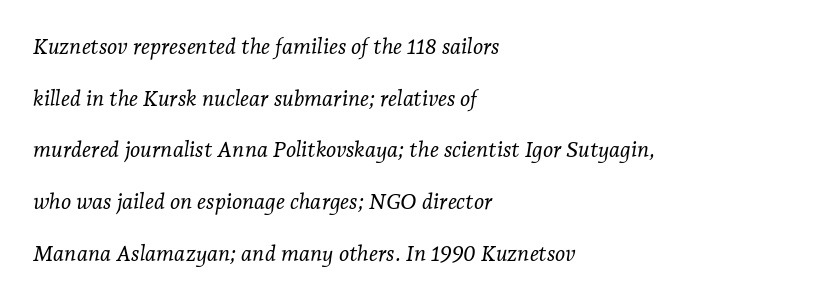
{"italic": "yes", "lean": "right", "slant_degrees": 7, "bold": "no", "underline": "no", "align": "left", "line_spacing": "loose", "line_spacing_ratio": 2.35, "letter_spacing": "normal", "letter_spacing_em": 0.0, "glyph_px": 22}
